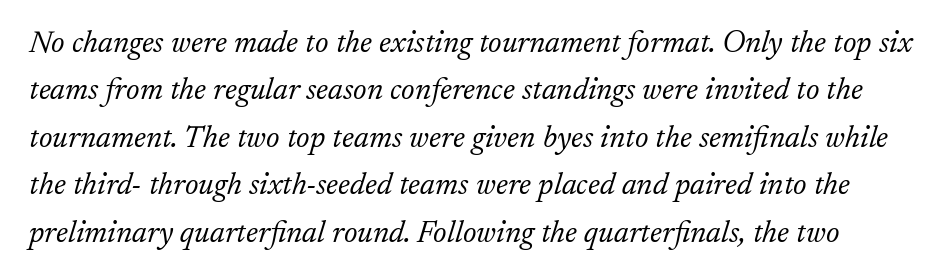
{"serif": "yes", "italic": "yes", "lean": "right", "slant_degrees": 17, "bold": "no", "weight": "light", "width": "normal", "stroke_contrast": "low", "x_height": "small", "monospaced": "no", "underline": "no", "line_spacing": "normal", "line_spacing_ratio": 1.53, "letter_spacing": "normal", "letter_spacing_em": 0.0, "glyph_px": 31}
